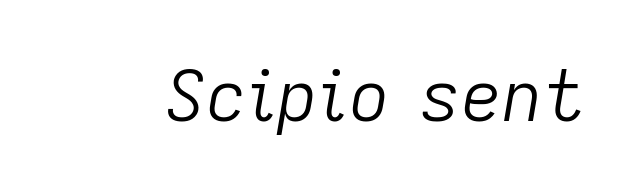
{"italic": "yes", "lean": "right", "slant_degrees": 9, "bold": "no", "weight": "light", "width": "normal", "stroke_contrast": "low", "x_height": "medium", "monospaced": "no", "underline": "no", "letter_spacing": "normal", "letter_spacing_em": 0.0, "glyph_px": 71}
